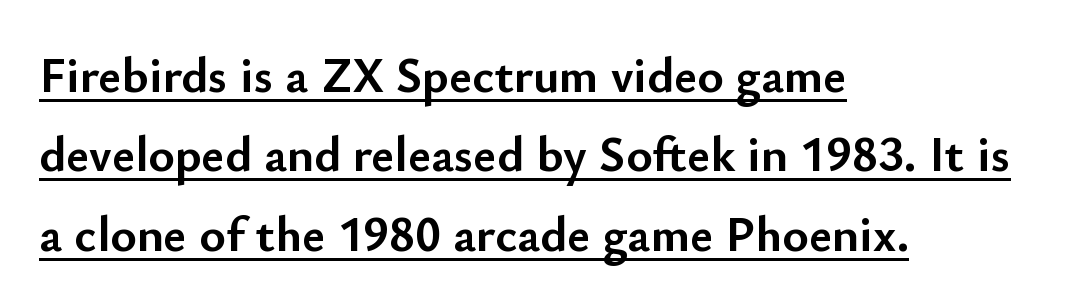
The font's upright variant was chosen for this text. This block has exactly the height ordinary leading produces. Is there an underline? Yes — a line sits under the letters. How are the letters spaced? Ordinarily, with no added tracking. Summary of weight: heavy, a full bold. A typesetter would call this proportional, since set widths differ per character.
